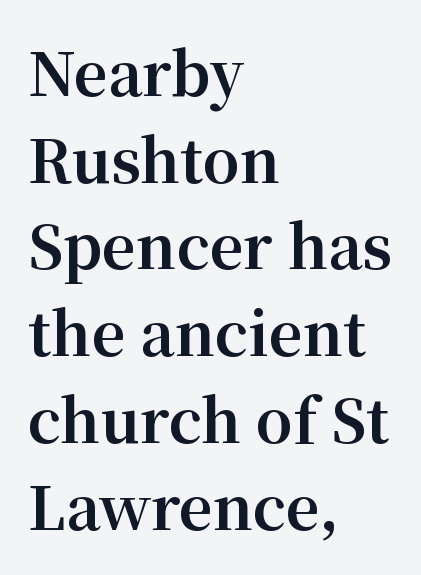
{"serif": "yes", "italic": "no", "bold": "yes", "weight": "bold", "width": "normal", "stroke_contrast": "medium", "x_height": "medium", "monospaced": "no", "underline": "no", "align": "left", "line_spacing": "normal", "line_spacing_ratio": 1.47, "letter_spacing": "normal", "letter_spacing_em": 0.0, "glyph_px": 59}
